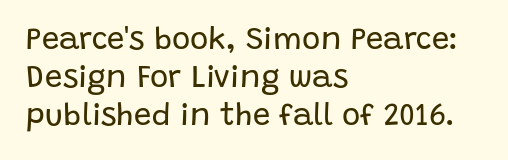
The image shows 31 px regular-weight sans-serif type, upright; set left-aligned, line spacing 1.22x, normal letter spacing, not underlined; low stroke contrast and a large x-height.
